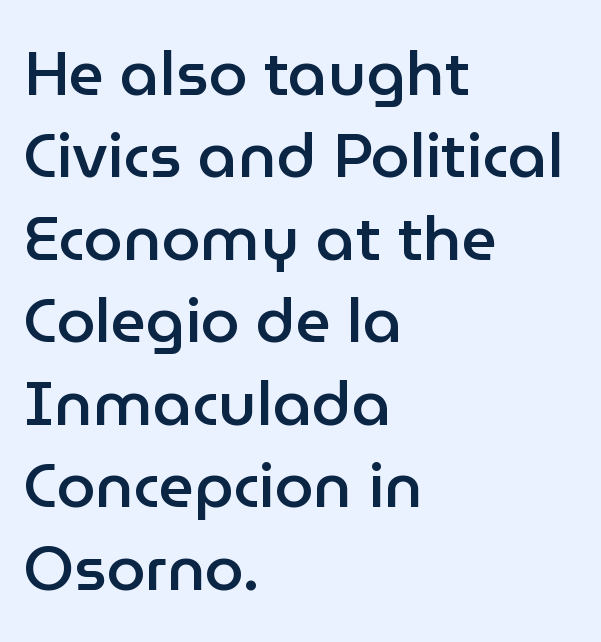
Q: Is the text bold? A: Semi-bold.
Q: Is the text italic (slanted)? A: No, it is upright.
Q: Is the typeface a serif or a sans-serif typeface? A: Sans-serif.
Q: Is the text underlined? A: No.
Q: How is the paragraph aligned? A: Left-aligned.
Q: Is the spacing between letters normal or unusually wide? A: Normal.
Q: Is the spacing between lines tight, normal or loose? A: Normal.
Q: Width (condensed, normal, or wide)? A: Normal.
Q: Stroke contrast? A: Low.
Q: x-height? A: Medium.
Q: Monospaced? A: No.
